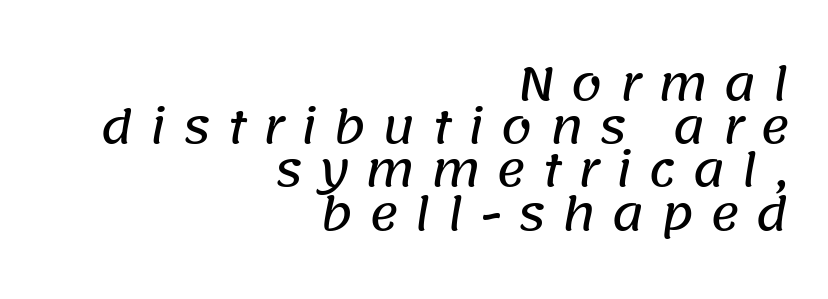
Q: Is the typeface a serif or a sans-serif typeface? A: Sans-serif.
Q: Is the text underlined? A: No.
Q: How is the paragraph aligned? A: Right-aligned.
Q: Is the spacing between letters normal or unusually wide? A: Unusually wide.
Q: Is the spacing between lines tight, normal or loose? A: Tight.
Q: Width (condensed, normal, or wide)? A: Normal.
Q: Stroke contrast? A: Low.
Q: x-height? A: Large.
Q: Monospaced? A: No.
